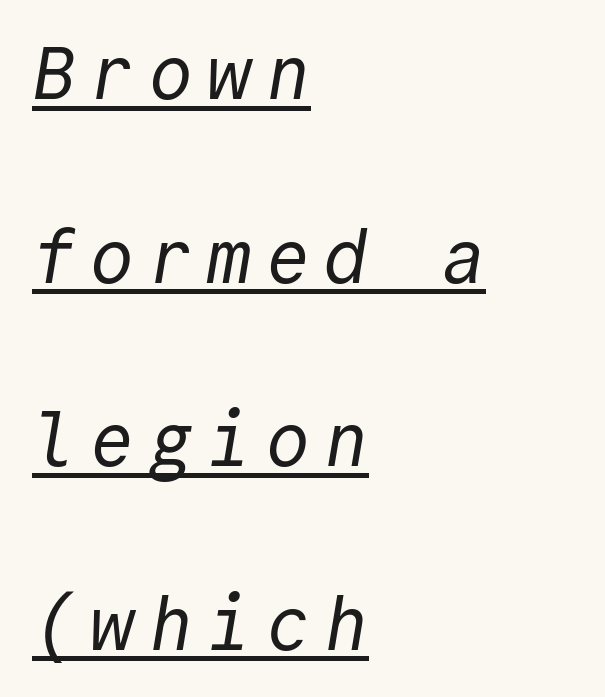
The image shows 74 px regular-weight sans-serif type, monospaced; set left-aligned, loose line spacing (2.48x), underlined; a medium x-height.
